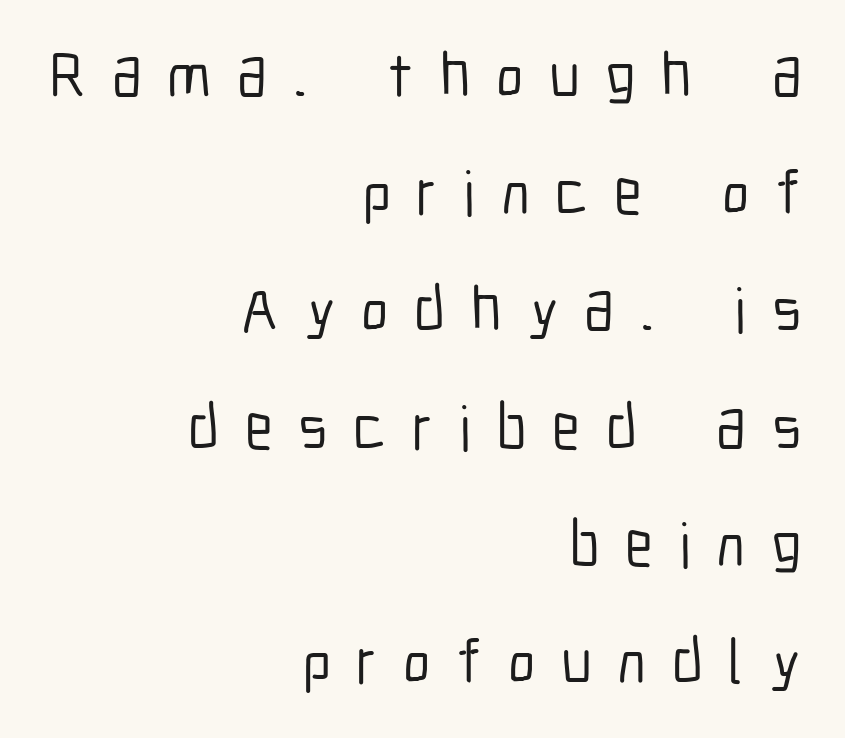
{"serif": "no", "italic": "no", "width": "condensed", "stroke_contrast": "low", "x_height": "medium", "monospaced": "no", "underline": "no", "align": "right", "line_spacing_ratio": 1.86, "letter_spacing": "wide", "letter_spacing_em": 0.41, "glyph_px": 63}
